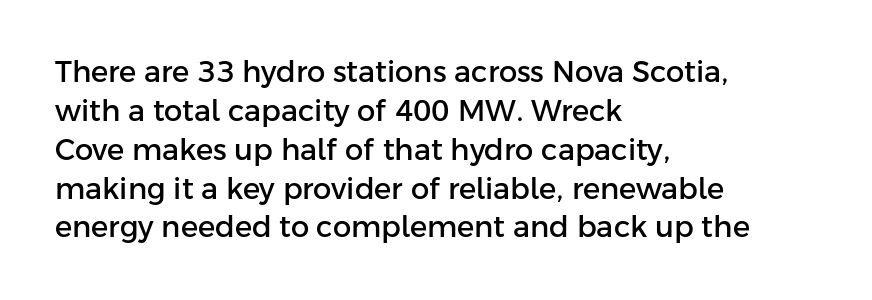
{"serif": "no", "italic": "no", "width": "normal", "stroke_contrast": "low", "x_height": "medium", "monospaced": "no", "underline": "no", "align": "left", "line_spacing": "normal", "line_spacing_ratio": 1.34, "letter_spacing": "normal", "letter_spacing_em": 0.0, "glyph_px": 29}
